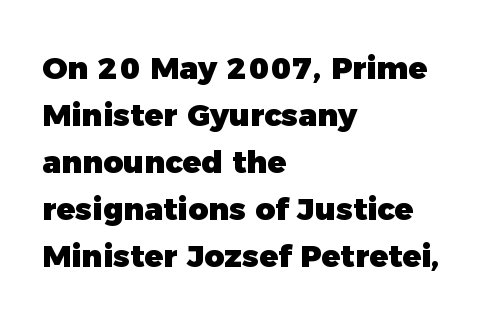
{"serif": "no", "bold": "yes", "weight": "heavy", "width": "normal", "x_height": "medium", "monospaced": "no", "underline": "no", "align": "left", "line_spacing": "normal", "line_spacing_ratio": 1.52, "letter_spacing": "normal", "letter_spacing_em": 0.0, "glyph_px": 31}
